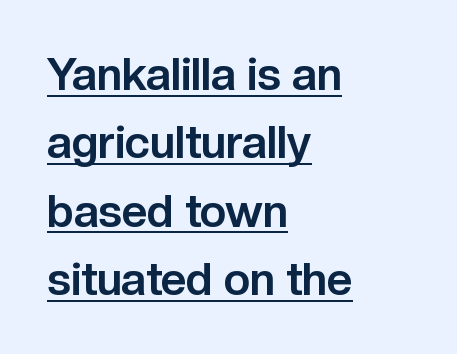
Q: Is the text bold? A: Yes.
Q: Is the text italic (slanted)? A: No, it is upright.
Q: Is the typeface a serif or a sans-serif typeface? A: Sans-serif.
Q: Is the text underlined? A: Yes.
Q: How is the paragraph aligned? A: Left-aligned.
Q: Is the spacing between letters normal or unusually wide? A: Normal.
Q: Is the spacing between lines tight, normal or loose? A: Normal.
Q: Width (condensed, normal, or wide)? A: Normal.
Q: Stroke contrast? A: Low.
Q: x-height? A: Medium.
Q: Monospaced? A: No.
